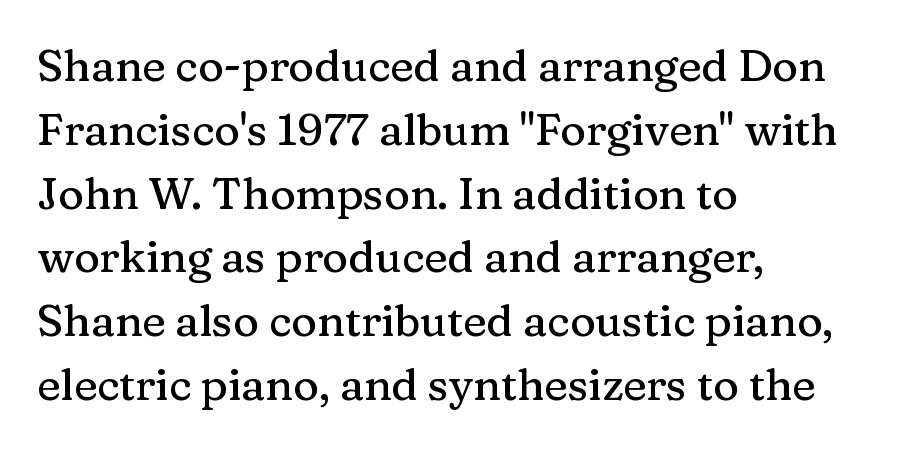
The image shows 44 px serif type, upright; set left-aligned, normal line spacing (1.45x), normal letter spacing, not underlined; medium stroke contrast and a medium x-height.
